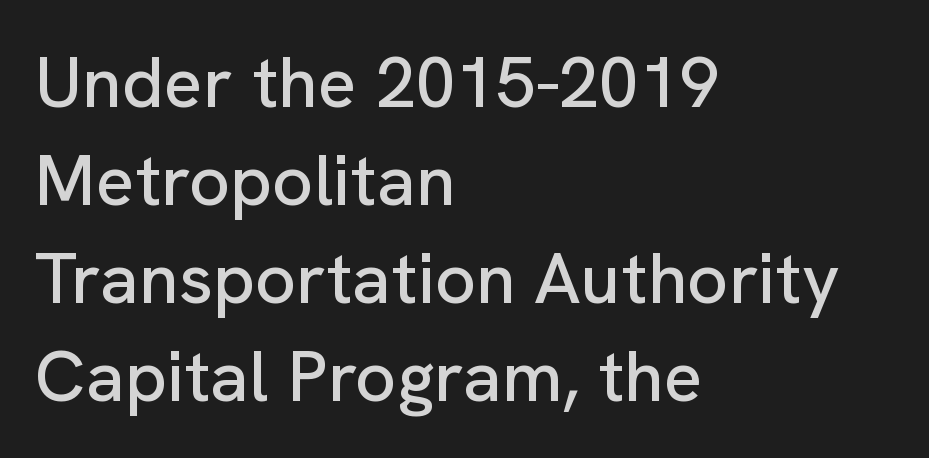
The image shows 72 px sans-serif type, upright; set left-aligned, normal line spacing (1.36x), normal letter spacing, not underlined; low stroke contrast and a medium x-height.
